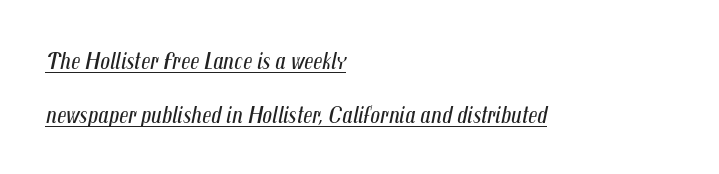
Designer's note — italics engaged. Vertically, the passage feels expansive, rows floating well apart. These lines stack with their left ends in a neat column. Does a line run under the words? Yes, clearly. The strokes carry an ordinary text weight at most. Look at the tracking — it's just the regular setting, nothing added.
